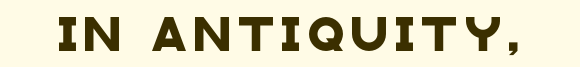
No word sits above an underline. The rendering uses natural spacing where letterforms have individual widths. Check where the strokes stop: nothing finishes them off — pure sans.
